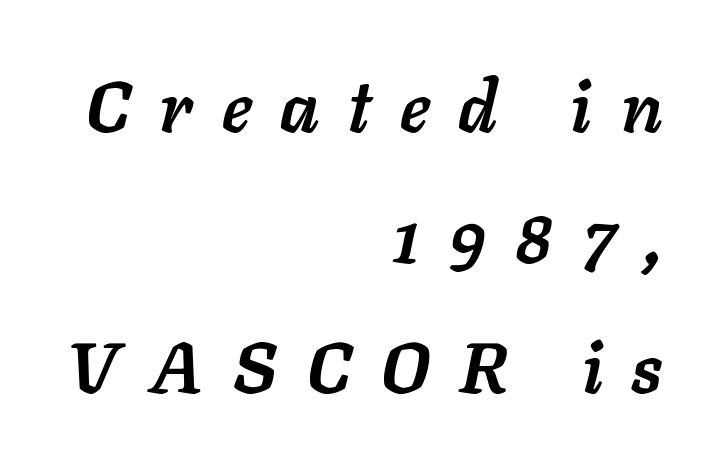
Spacing between characters has been opened up far beyond the box default. Right-aligned paragraph, ragged on the left. The foot of each line stays bare and open. Characters are canted at an angle relative to the baseline's perpendicular. How heavy is the stroke? Heavy — this is a bold. Looks like regular typesetting: each glyph gets only the width it needs.
